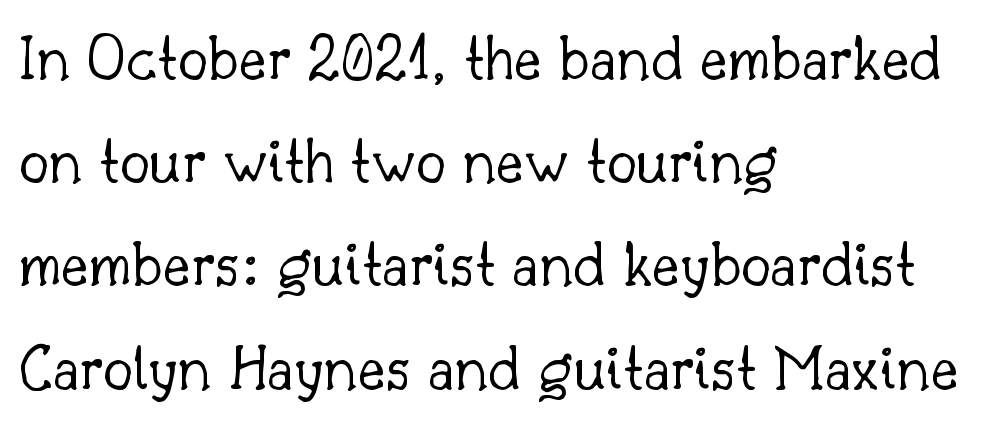
Q: Is the text bold? A: No.
Q: Is the text italic (slanted)? A: No, it is upright.
Q: Is the text underlined? A: No.
Q: How is the paragraph aligned? A: Left-aligned.
Q: Is the spacing between letters normal or unusually wide? A: Normal.
Q: Is the spacing between lines tight, normal or loose? A: Normal.
Q: Width (condensed, normal, or wide)? A: Normal.
Q: Stroke contrast? A: Low.
Q: x-height? A: Small.
Q: Monospaced? A: No.
